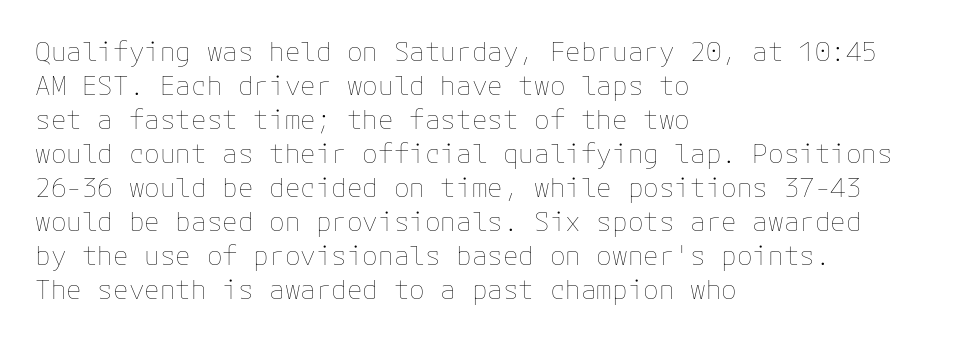
The image shows 26 px text type, upright; set left-aligned, normal line spacing (1.31x), normal letter spacing, not underlined.
